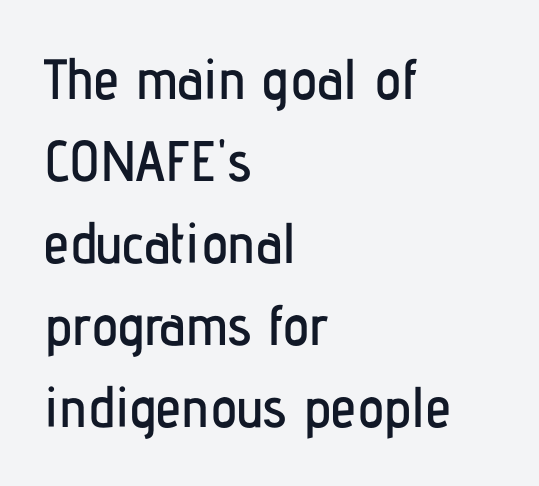
The image shows 57 px condensed sans-serif type, upright; set left-aligned, normal line spacing (1.44x), normal letter spacing, not underlined; low stroke contrast and a medium x-height.
